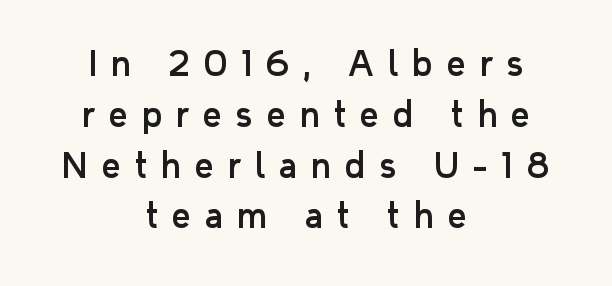
{"serif": "no", "italic": "no", "width": "normal", "stroke_contrast": "low", "x_height": "medium", "monospaced": "no", "underline": "no", "align": "center", "line_spacing": "normal", "line_spacing_ratio": 1.54, "letter_spacing": "wide", "letter_spacing_em": 0.43, "glyph_px": 33}
